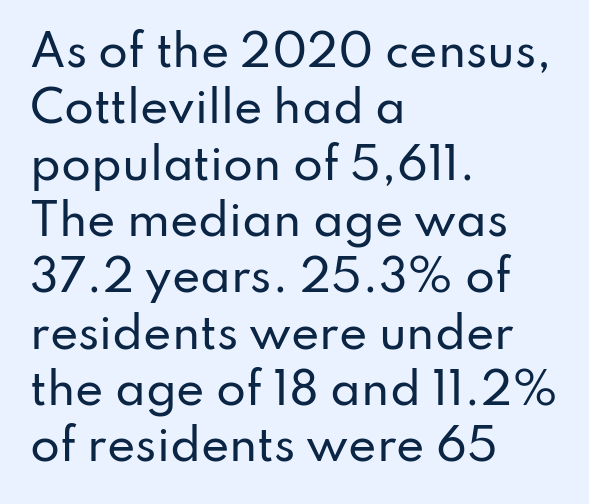
Q: Is the text italic (slanted)? A: No, it is upright.
Q: Is the typeface a serif or a sans-serif typeface? A: Sans-serif.
Q: Is the text underlined? A: No.
Q: How is the paragraph aligned? A: Left-aligned.
Q: Is the spacing between letters normal or unusually wide? A: Normal.
Q: Is the spacing between lines tight, normal or loose? A: Normal.
Q: Width (condensed, normal, or wide)? A: Normal.
Q: Stroke contrast? A: Low.
Q: x-height? A: Small.
Q: Monospaced? A: No.
